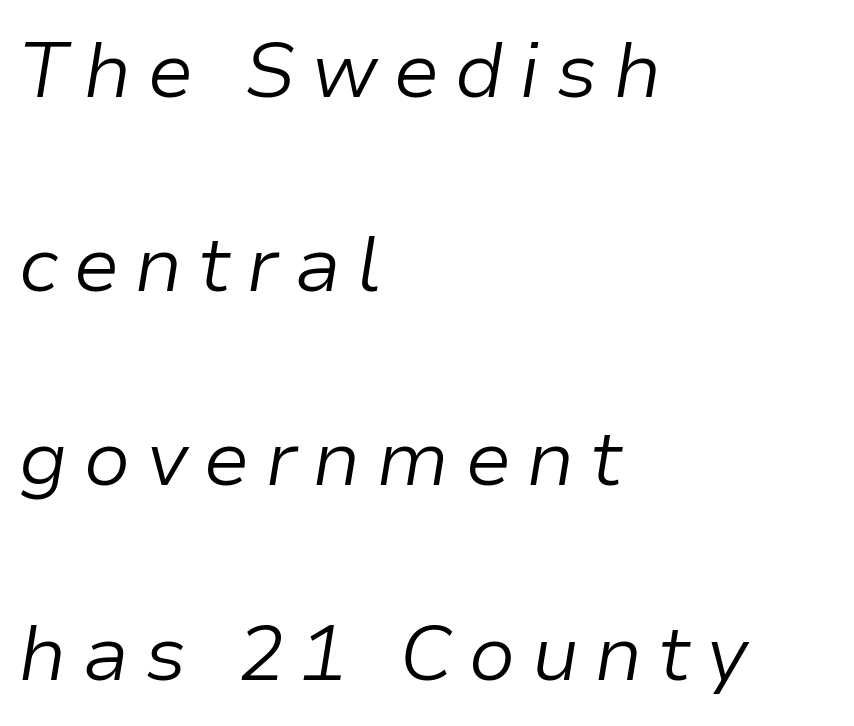
{"italic": "yes", "lean": "right", "slant_degrees": 9, "bold": "no", "weight": "light", "width": "normal", "stroke_contrast": "low", "x_height": "medium", "monospaced": "no", "underline": "no", "align": "left", "line_spacing": "loose", "line_spacing_ratio": 2.49, "glyph_px": 78}
